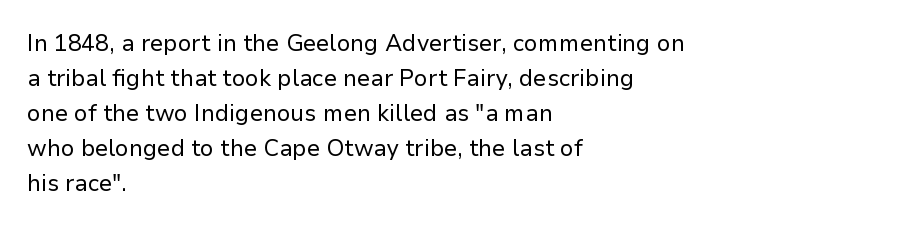
{"italic": "no", "bold": "no", "underline": "no", "align": "left", "line_spacing": "normal", "line_spacing_ratio": 1.52, "letter_spacing": "normal", "letter_spacing_em": 0.0, "glyph_px": 23}
